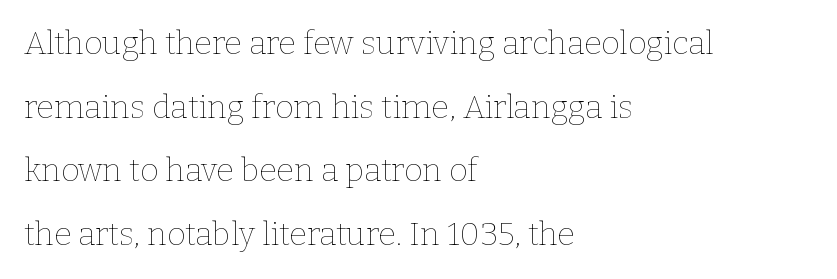
Q: Is the text bold? A: No.
Q: Is the text italic (slanted)? A: No, it is upright.
Q: Is the text underlined? A: No.
Q: How is the paragraph aligned? A: Left-aligned.
Q: Is the spacing between letters normal or unusually wide? A: Normal.
Q: Is the spacing between lines tight, normal or loose? A: Loose.
Q: Width (condensed, normal, or wide)? A: Normal.
Q: Stroke contrast? A: Low.
Q: x-height? A: Medium.
Q: Monospaced? A: No.
